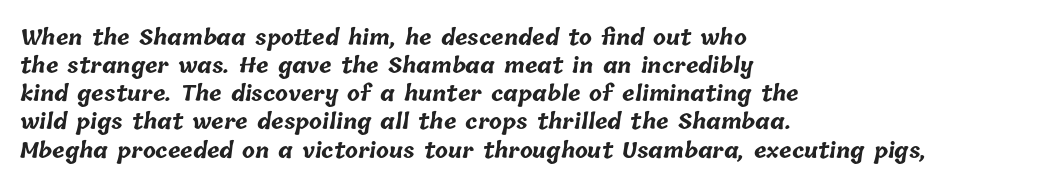
Horizontal bands of white between lines are of average thickness. The face used here is rendered with its standard letterfit. Caption: bold face, heavy strokes. Which margin do the lines hug? The left one — the right edge is uneven. A clean baseline with only descenders dipping below it.
